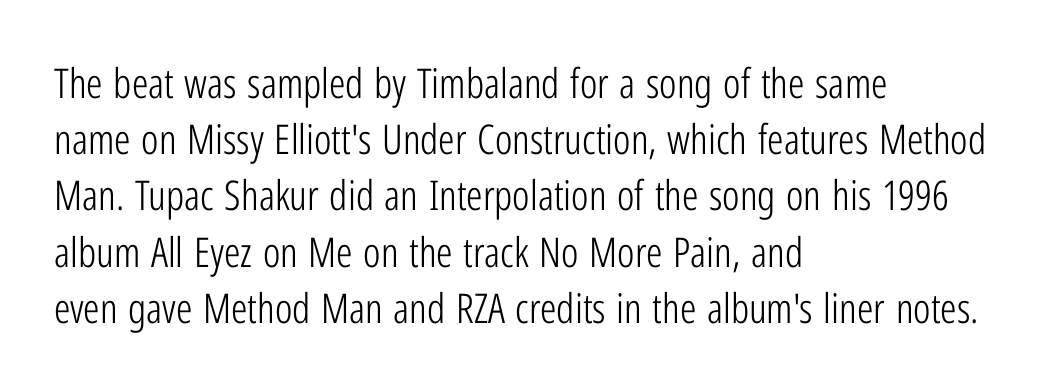
Caption: standard tracking, unaltered. Tall strokes in this sample are plumb rather than angled. A student would call this left alignment; a typographer would say flush left, rag right. Underlining? Definitely not there. The designer left line spacing at the default. The passage shown is typeset with a sans-serif family.
